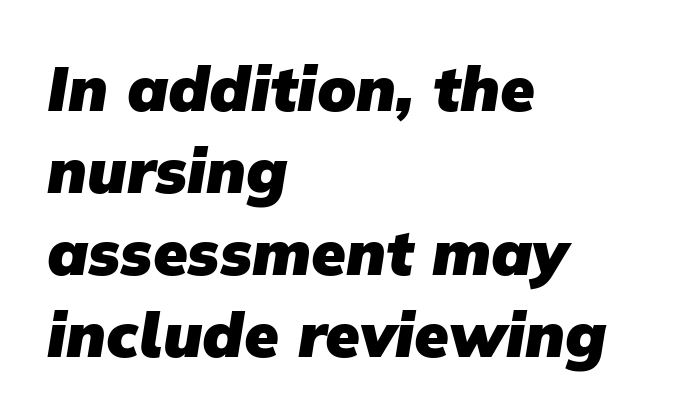
The image shows 63 px heavy sans-serif type; set left-aligned, normal line spacing (1.3x), normal letter spacing, not underlined; low stroke contrast and a medium x-height.
